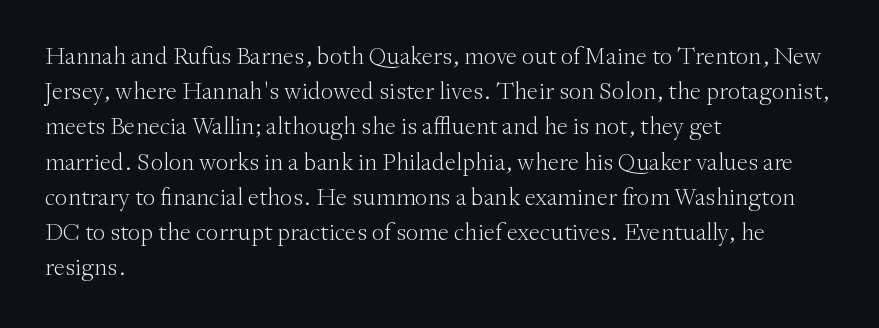
The image shows 25 px text type, upright; set left-aligned, normal line spacing (1.41x), normal letter spacing, not underlined.
